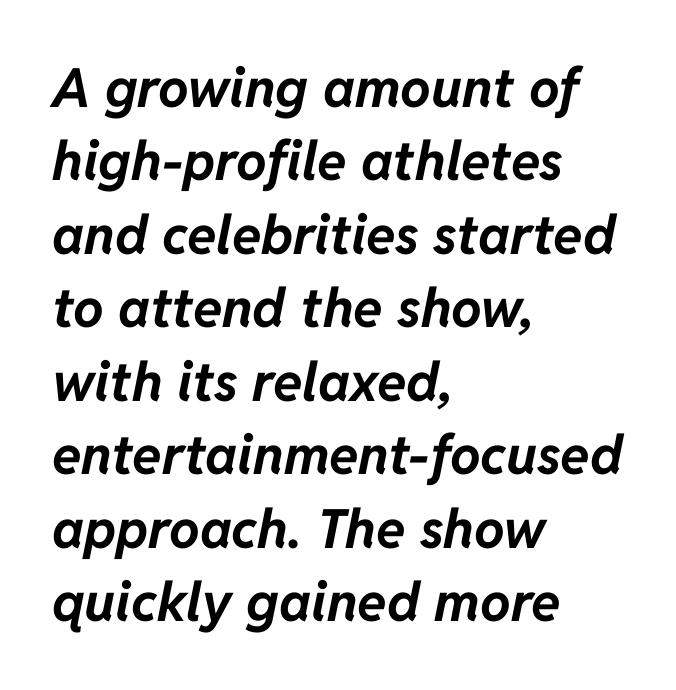
Q: Is the text bold? A: Yes.
Q: Is the text italic (slanted)? A: Yes, it leans right by about 11 degrees.
Q: Is the text underlined? A: No.
Q: How is the paragraph aligned? A: Left-aligned.
Q: Is the spacing between letters normal or unusually wide? A: Normal.
Q: Is the spacing between lines tight, normal or loose? A: Normal.
Q: Width (condensed, normal, or wide)? A: Normal.
Q: Stroke contrast? A: Low.
Q: x-height? A: Medium.
Q: Monospaced? A: No.
